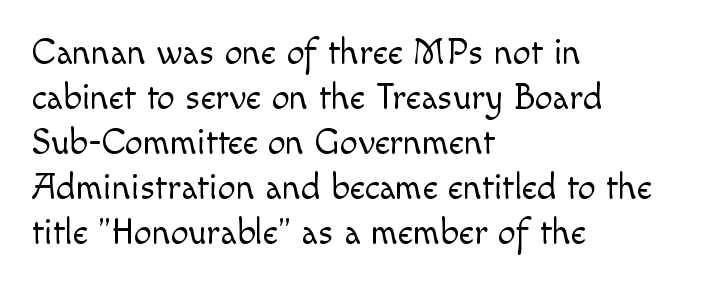
The image shows 36 px light sans-serif type, upright; set left-aligned, normal line spacing (1.25x), normal letter spacing, not underlined; a small x-height.
